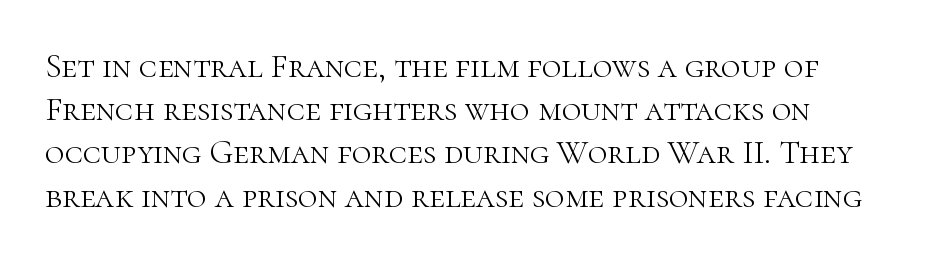
Q: Is the text bold? A: No.
Q: Is the text italic (slanted)? A: No, it is upright.
Q: Is the typeface a serif or a sans-serif typeface? A: Serif.
Q: Is the text underlined? A: No.
Q: Is the spacing between letters normal or unusually wide? A: Normal.
Q: Is the spacing between lines tight, normal or loose? A: Normal.
Q: Width (condensed, normal, or wide)? A: Normal.
Q: Stroke contrast? A: High.
Q: x-height? A: Medium.
Q: Monospaced? A: No.
